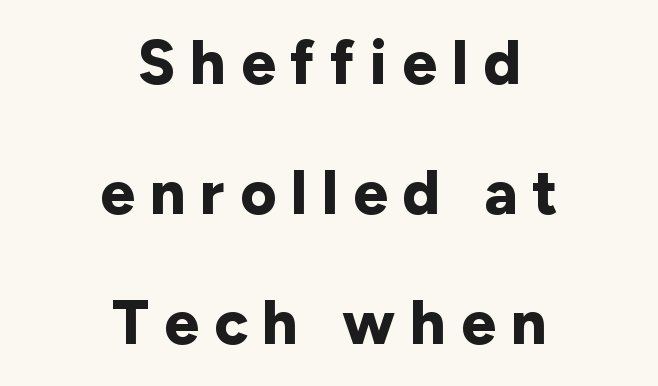
The image shows 62 px bold sans-serif type, upright; set centered, loose line spacing (2.1x), unusually wide letter spacing (+0.24 em), not underlined; low stroke contrast and a medium x-height.
